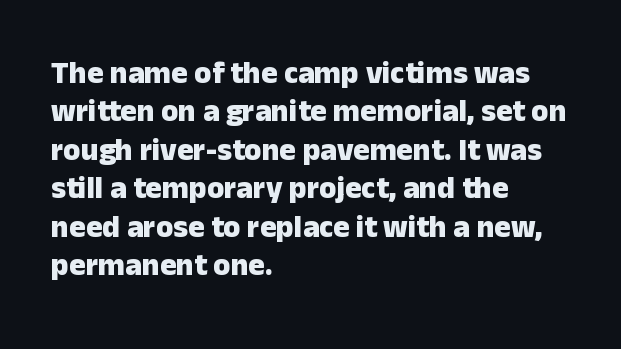
The image shows 31 px heavy sans-serif type, upright; set left-aligned, line spacing 1.24x, normal letter spacing, not underlined; low stroke contrast and a medium x-height.
